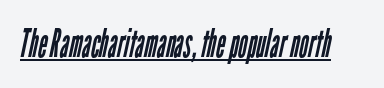
Q: Is the text bold? A: No.
Q: Is the typeface a serif or a sans-serif typeface? A: Sans-serif.
Q: Is the text underlined? A: Yes.
Q: Is the spacing between letters normal or unusually wide? A: Normal.
Q: Width (condensed, normal, or wide)? A: Condensed.
Q: Stroke contrast? A: Low.
Q: x-height? A: Medium.
Q: Monospaced? A: No.
